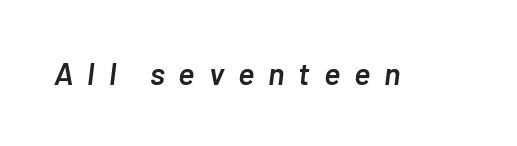
Q: Is the text bold? A: Semi-bold.
Q: Is the text italic (slanted)? A: Yes, it leans right by about 7 degrees.
Q: Is the text underlined? A: No.
Q: Is the spacing between letters normal or unusually wide? A: Unusually wide.
Q: Width (condensed, normal, or wide)? A: Normal.
Q: Stroke contrast? A: Low.
Q: x-height? A: Medium.
Q: Monospaced? A: No.
